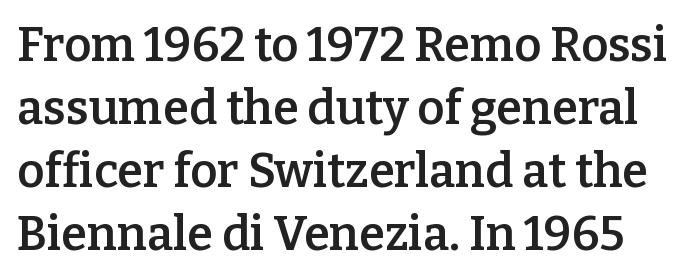
Q: Is the text bold? A: Semi-bold.
Q: Is the text italic (slanted)? A: No, it is upright.
Q: Is the typeface a serif or a sans-serif typeface? A: Serif.
Q: Is the text underlined? A: No.
Q: Is the spacing between letters normal or unusually wide? A: Normal.
Q: Is the spacing between lines tight, normal or loose? A: Normal.
Q: Width (condensed, normal, or wide)? A: Normal.
Q: Stroke contrast? A: Low.
Q: x-height? A: Medium.
Q: Monospaced? A: No.
